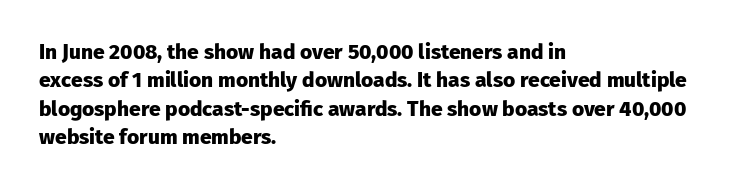
Q: Is the text bold? A: Yes.
Q: Is the text italic (slanted)? A: No, it is upright.
Q: Is the text underlined? A: No.
Q: How is the paragraph aligned? A: Left-aligned.
Q: Is the spacing between letters normal or unusually wide? A: Normal.
Q: Is the spacing between lines tight, normal or loose? A: Normal.
